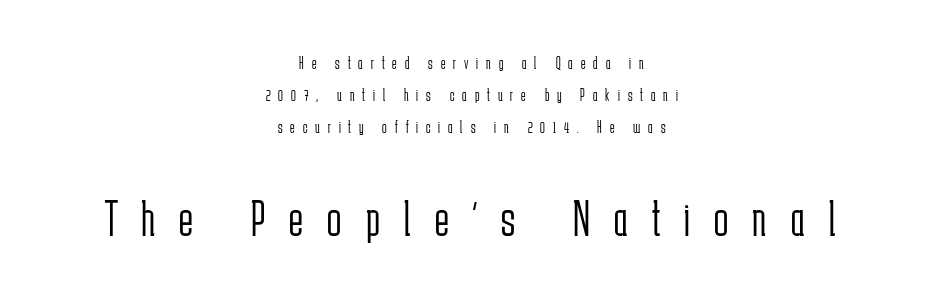
Descenders are the only things crossing below the line. The passage shown has open, widely tracked lettering throughout. Size contrast runs from small at the top to large at the bottom. Classification — sans serif.
